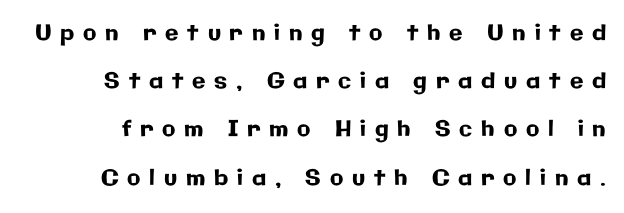
The image shows 22 px text type, upright; set loose line spacing (2.19x), unusually wide letter spacing (+0.4 em), not underlined.
